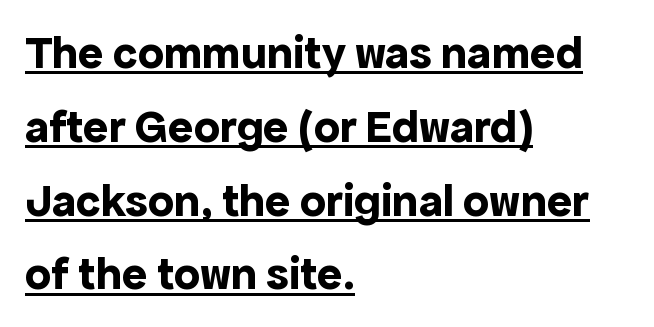
{"serif": "no", "italic": "no", "bold": "yes", "weight": "bold", "width": "normal", "x_height": "medium", "monospaced": "no", "underline": "yes", "align": "left", "line_spacing": "normal", "line_spacing_ratio": 1.57, "letter_spacing": "normal", "letter_spacing_em": 0.0, "glyph_px": 47}
